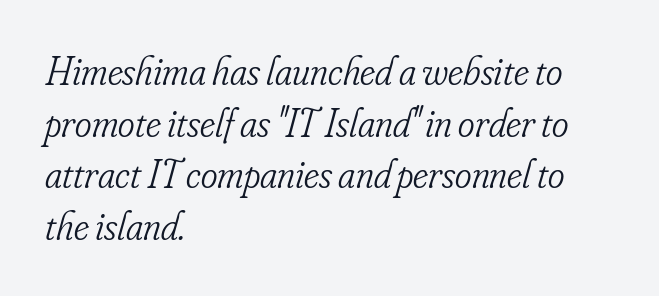
{"serif": "yes", "italic": "yes", "lean": "right", "slant_degrees": 16, "bold": "no", "weight": "light", "width": "condensed", "stroke_contrast": "low", "x_height": "small", "monospaced": "no", "underline": "no", "align": "left", "line_spacing": "normal", "line_spacing_ratio": 1.29, "letter_spacing": "normal", "letter_spacing_em": 0.0, "glyph_px": 40}
